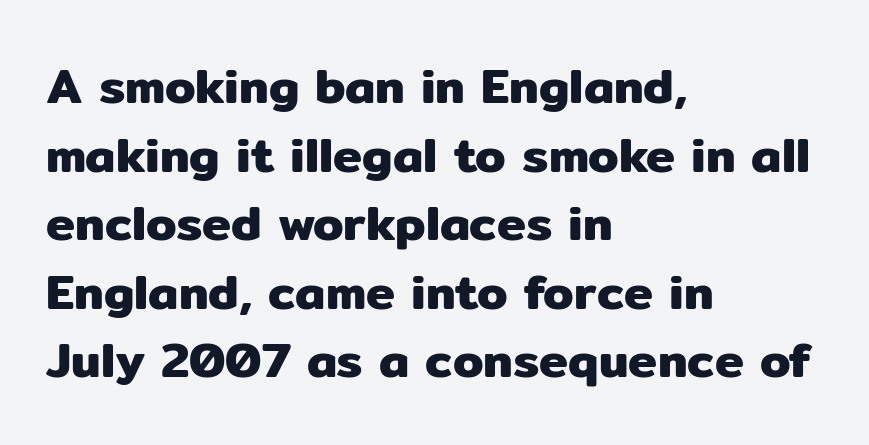
The image shows 49 px sans-serif type, upright; set left-aligned, normal line spacing (1.4x), normal letter spacing, not underlined; low stroke contrast and a medium x-height.
